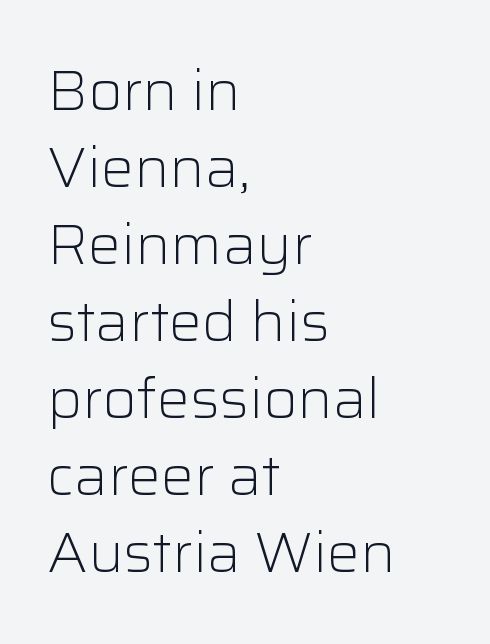
The image shows 55 px light sans-serif type, upright; set left-aligned, normal line spacing (1.4x), normal letter spacing, not underlined; low stroke contrast and a medium x-height.
